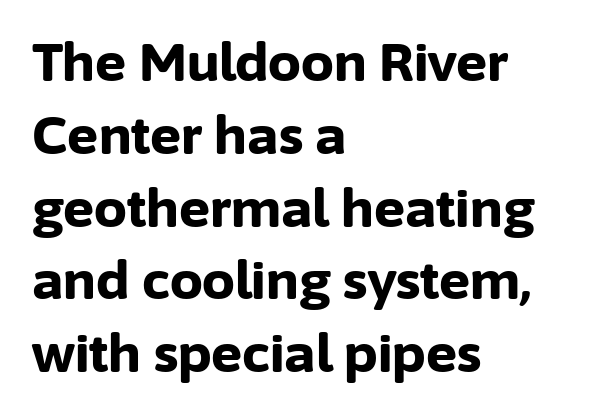
{"serif": "no", "italic": "no", "bold": "yes", "weight": "bold", "width": "normal", "stroke_contrast": "low", "x_height": "medium", "monospaced": "no", "underline": "no", "align": "left", "line_spacing": "normal", "line_spacing_ratio": 1.4, "letter_spacing": "normal", "letter_spacing_em": 0.0, "glyph_px": 52}
